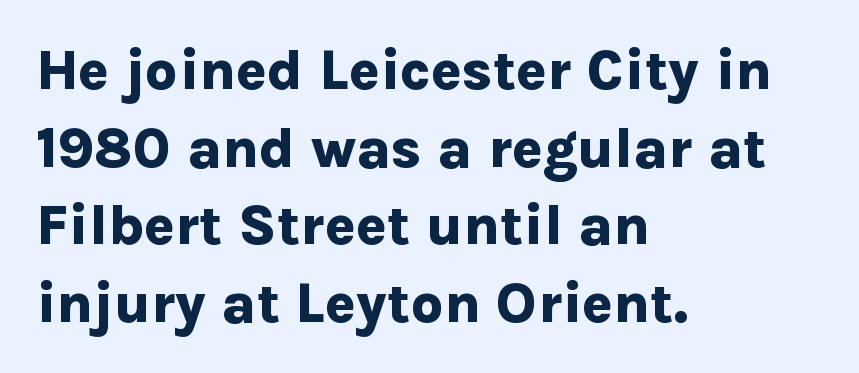
{"serif": "no", "italic": "no", "bold": "yes", "weight": "bold", "width": "normal", "stroke_contrast": "low", "x_height": "medium", "monospaced": "no", "underline": "no", "align": "left", "line_spacing": "normal", "line_spacing_ratio": 1.36, "letter_spacing": "normal", "letter_spacing_em": 0.0, "glyph_px": 57}
